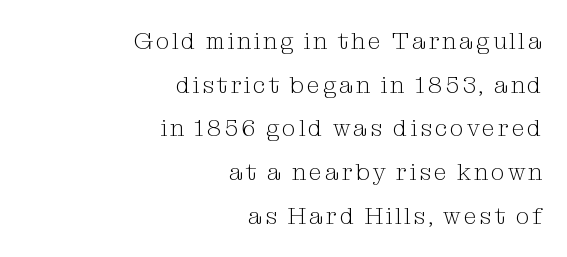
The image shows 24 px text type, upright; set right-aligned, line spacing 1.82x, not underlined.
